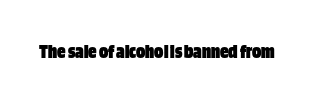
The image shows 21 px bold type, upright; set normal letter spacing, not underlined.
